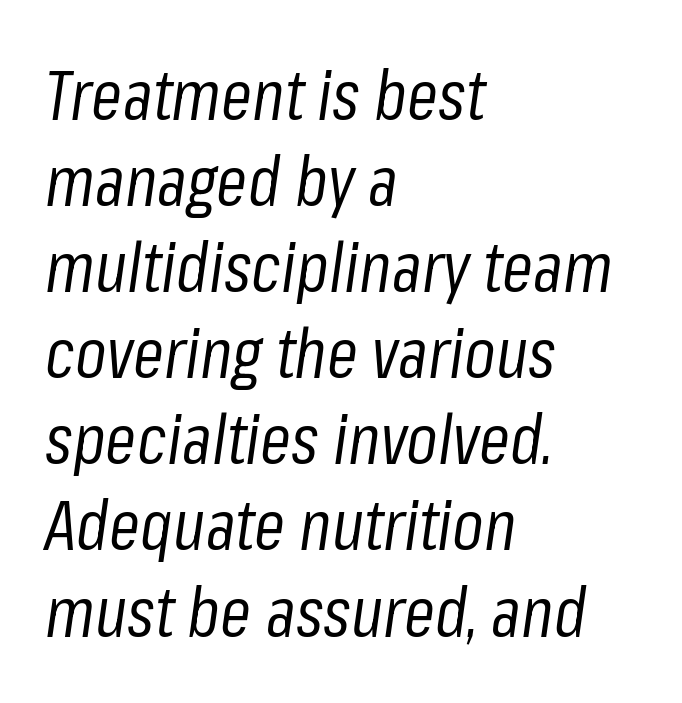
Q: Is the text bold? A: No.
Q: Is the text italic (slanted)? A: Yes, it leans right by about 8 degrees.
Q: Is the text underlined? A: No.
Q: How is the paragraph aligned? A: Left-aligned.
Q: Is the spacing between letters normal or unusually wide? A: Normal.
Q: Width (condensed, normal, or wide)? A: Condensed.
Q: Stroke contrast? A: Low.
Q: x-height? A: Medium.
Q: Monospaced? A: No.
